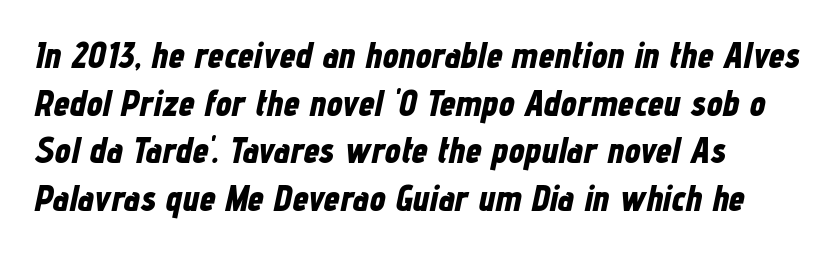
In terms of weight, the rendering is a true, heavy bold. Glance below the letters and you will spot only blank space. Regarding leading, the lines here are spaced in the standard way. These lines are rendered in a variable-pitch font. Italic: yes, the glyphs are oblique.
